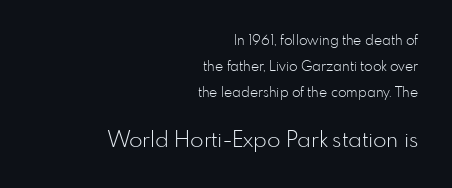
Q: Is the text bold? A: No.
Q: Is the text italic (slanted)? A: No, it is upright.
Q: Is the text underlined? A: No.
Q: How is the paragraph aligned? A: Right-aligned.
Q: Is the spacing between letters normal or unusually wide? A: Normal.
Q: Which block of text is set in a larger size, the first (top) or the second (bottom)? A: The second (bottom) one.
